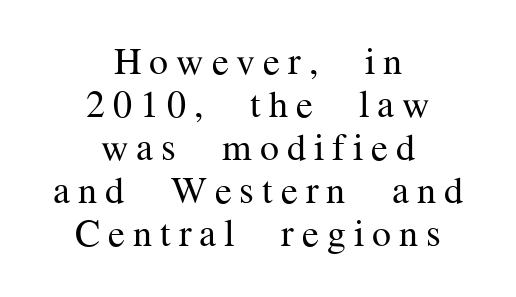
The image shows 38 px regular-weight serif type, upright; set centered, tight line spacing (1.13x), unusually wide letter spacing (+0.21 em), not underlined; medium stroke contrast and a medium x-height.
